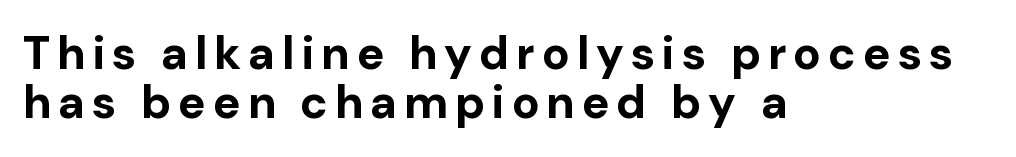
The image shows 46 px bold sans-serif type, upright; set left-aligned, tight line spacing (1.07x), not underlined; low stroke contrast and a medium x-height.
